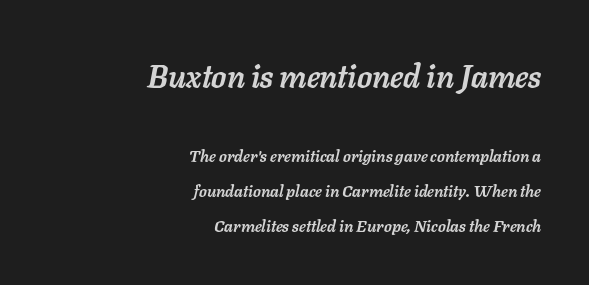
{"italic": "yes", "lean": "right", "slant_degrees": 11, "bold": "yes", "weight": "semibold", "width": "normal", "stroke_contrast": "low", "x_height": "medium", "monospaced": "no", "underline": "no", "align": "right", "line_spacing": "loose", "line_spacing_ratio": 2.19, "letter_spacing": "normal", "letter_spacing_em": 0.0, "larger_block": "first", "size_ratio": 1.94, "glyph_px": 31}
